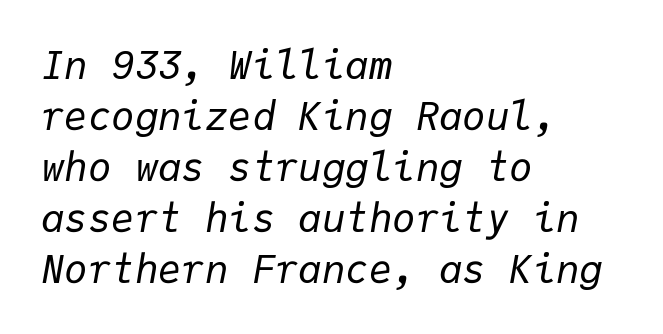
{"italic": "yes", "lean": "right", "slant_degrees": 9, "bold": "no", "weight": "regular", "width": "normal", "stroke_contrast": "low", "x_height": "medium", "monospaced": "yes", "underline": "no", "align": "left", "line_spacing": "normal", "line_spacing_ratio": 1.31, "letter_spacing": "normal", "letter_spacing_em": 0.0, "glyph_px": 39}
